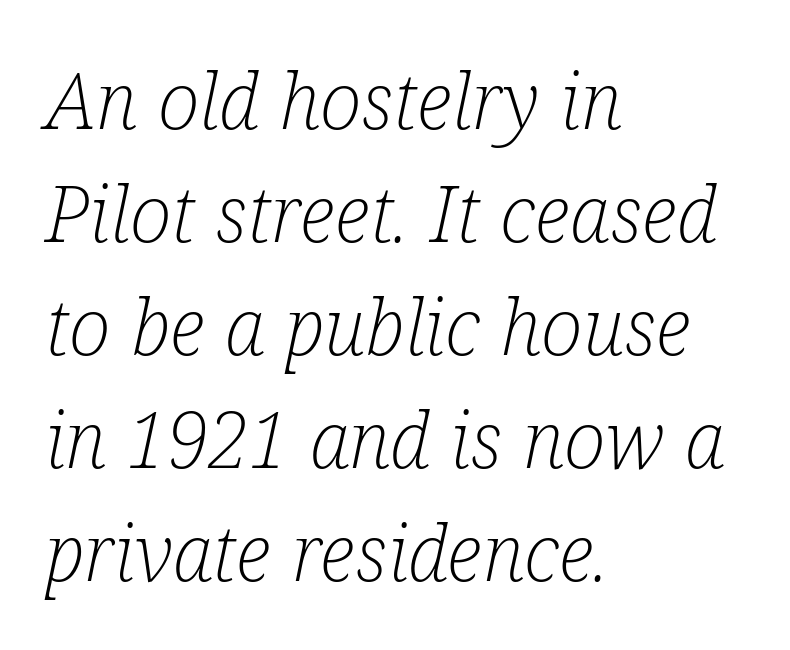
{"serif": "yes", "italic": "yes", "lean": "right", "slant_degrees": 12, "bold": "no", "weight": "light", "width": "condensed", "stroke_contrast": "low", "x_height": "medium", "monospaced": "no", "underline": "no", "align": "left", "line_spacing": "normal", "line_spacing_ratio": 1.45, "letter_spacing": "normal", "letter_spacing_em": 0.0, "glyph_px": 78}
